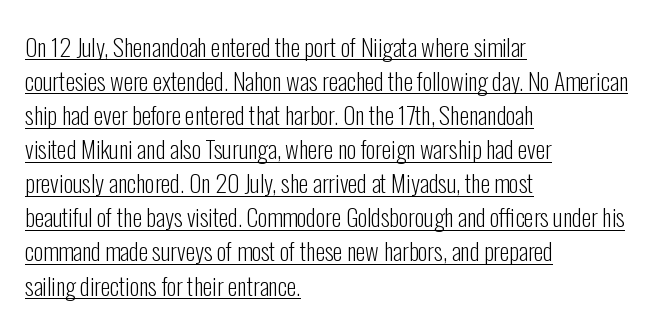
Italic: no, the glyphs are upright roman. The gaps between neighbouring characters are ordinary and unremarkable. Weight: in the light-to-regular range. Leading matches the norm, producing a regular column. Caption: multi-line text, flush left, ragged right. Glance below the letters and you will spot a drawn line.
